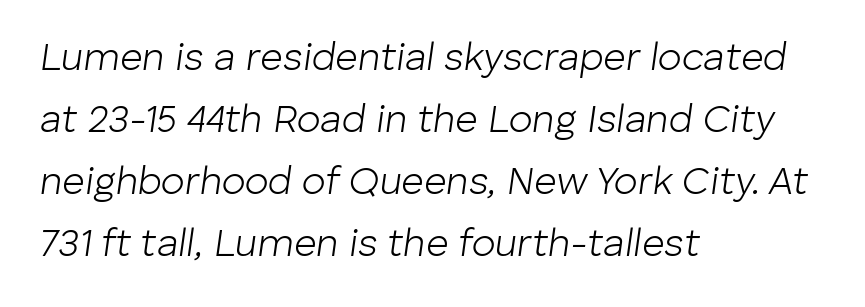
Q: Is the text bold? A: No.
Q: Is the text italic (slanted)? A: Yes, it leans right by about 8 degrees.
Q: Is the text underlined? A: No.
Q: How is the paragraph aligned? A: Left-aligned.
Q: Is the spacing between letters normal or unusually wide? A: Normal.
Q: Is the spacing between lines tight, normal or loose? A: Normal.
Q: Width (condensed, normal, or wide)? A: Normal.
Q: Stroke contrast? A: Low.
Q: x-height? A: Medium.
Q: Monospaced? A: No.
